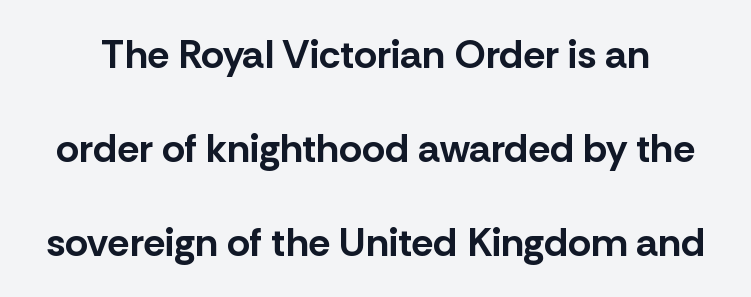
The image shows 40 px bold sans-serif type, upright; set loose line spacing (2.35x), normal letter spacing, not underlined; low stroke contrast and a medium x-height.
